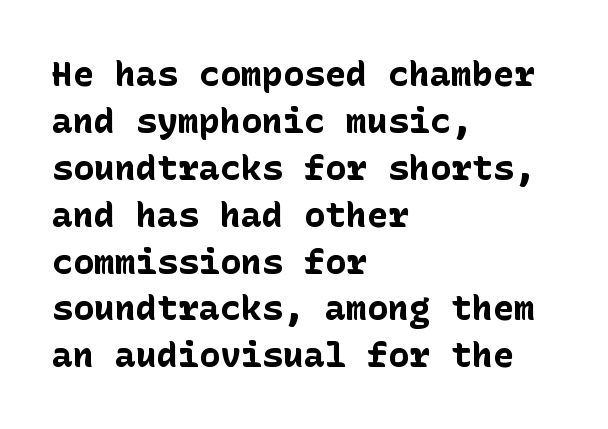
The image shows 35 px bold sans-serif type, upright; set left-aligned, normal line spacing (1.34x), normal letter spacing, not underlined; low stroke contrast and a medium x-height.
